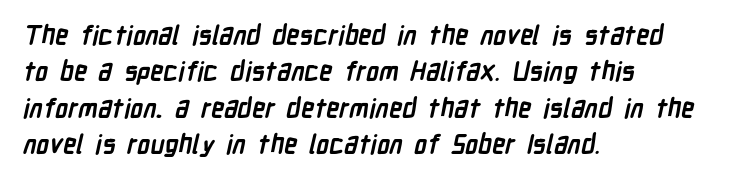
The image shows 26 px bold type; set left-aligned, normal line spacing (1.4x), normal letter spacing, not underlined.
